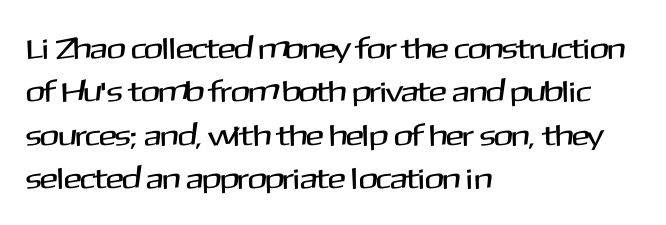
You could call the tracking neutral — neither tight nor loose. Looks like regular typesetting: each glyph gets only the width it needs. Beneath every word, the page is bare. Regarding leading, the lines here are spaced in the standard way.
